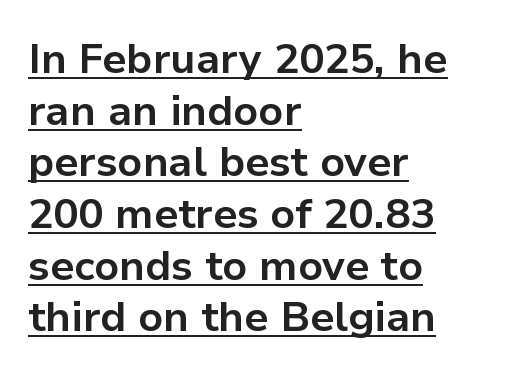
{"serif": "no", "italic": "no", "bold": "yes", "weight": "bold", "width": "normal", "stroke_contrast": "low", "x_height": "medium", "monospaced": "no", "underline": "yes", "align": "left", "line_spacing_ratio": 1.23, "letter_spacing": "normal", "letter_spacing_em": 0.0, "glyph_px": 42}
